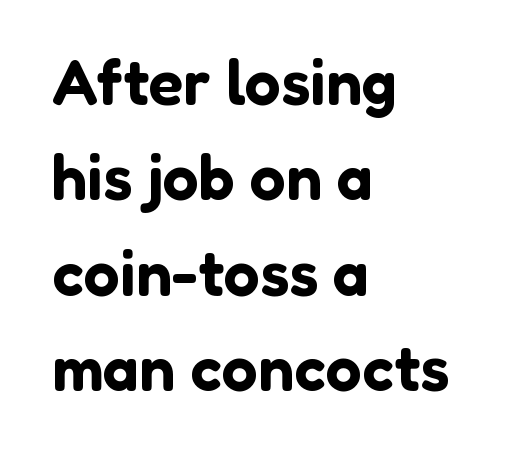
The image shows 64 px sans-serif type, upright; set left-aligned, normal line spacing (1.49x), normal letter spacing, not underlined; low stroke contrast and a medium x-height.
